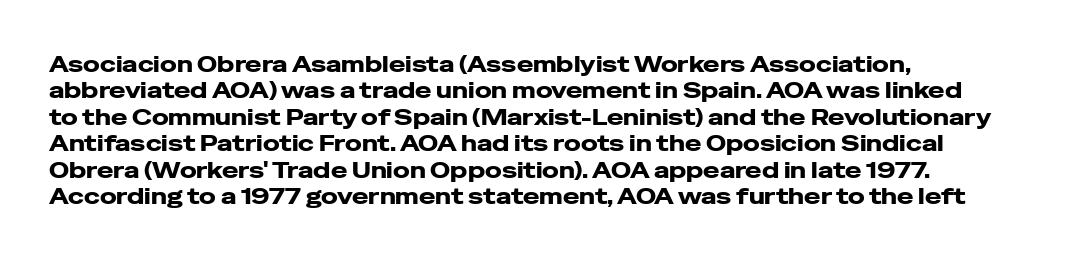
{"italic": "no", "underline": "no", "align": "left", "line_spacing_ratio": 1.2, "letter_spacing": "normal", "letter_spacing_em": 0.0, "glyph_px": 22}
